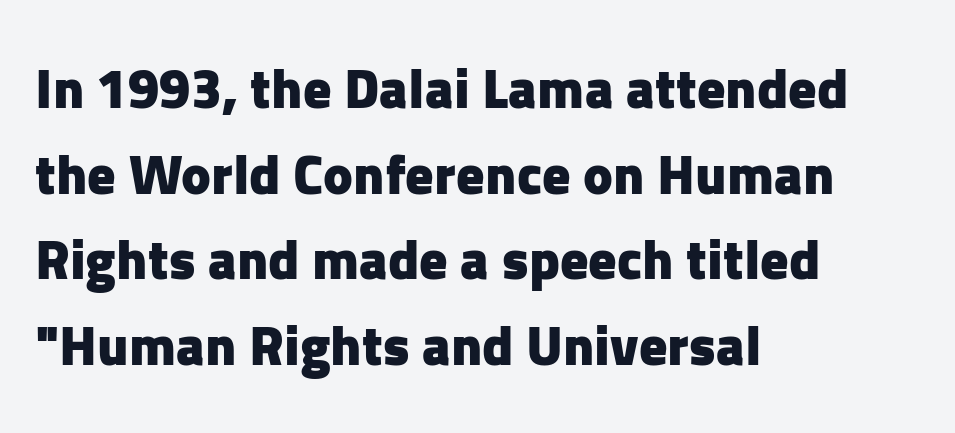
The image shows 56 px heavy sans-serif type, upright; set left-aligned, normal line spacing (1.53x), normal letter spacing, not underlined; low stroke contrast and a medium x-height.
